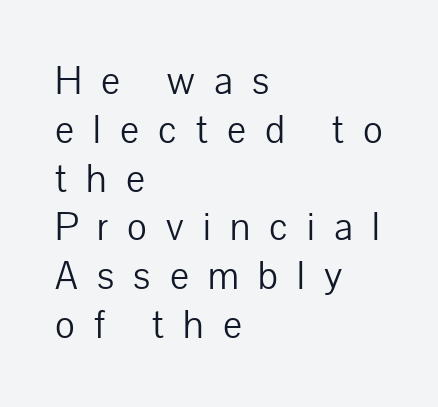
{"serif": "no", "italic": "no", "bold": "no", "weight": "light", "width": "normal", "stroke_contrast": "low", "x_height": "medium", "monospaced": "no", "underline": "no", "align": "left", "line_spacing_ratio": 1.22, "letter_spacing": "wide", "letter_spacing_em": 0.48, "glyph_px": 40}
